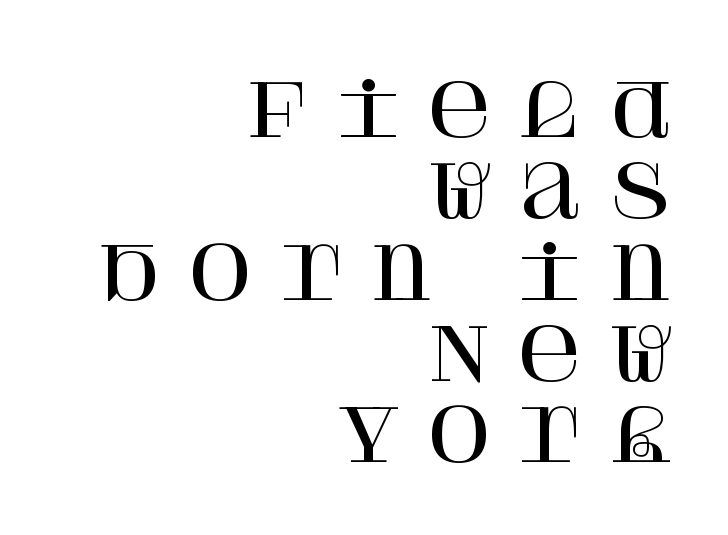
Reading down the column, the eye jumps only a short way to each next line. Line ends are locked; line starts wander. Only glyphs here, with clear space below each row. Letter spacing: wide. Posture: vertical.
